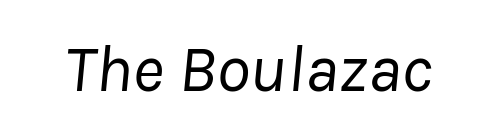
{"italic": "yes", "lean": "right", "slant_degrees": 8, "bold": "no", "weight": "regular", "width": "normal", "stroke_contrast": "low", "x_height": "medium", "monospaced": "no", "underline": "no", "letter_spacing": "normal", "letter_spacing_em": 0.0, "glyph_px": 68}
